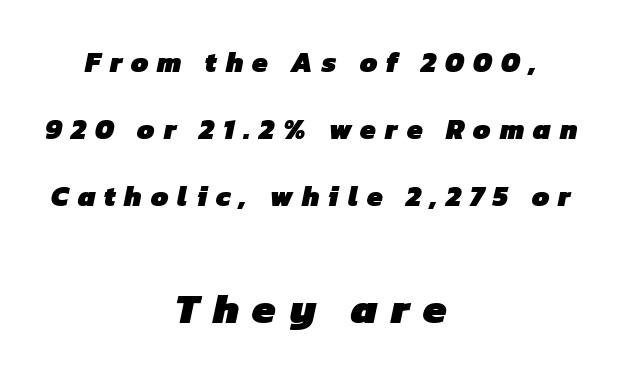
The image shows 42 px heavy sans-serif type; set centered, loose line spacing (2.4x), unusually wide letter spacing (+0.32 em), not underlined; the second (bottom) block is 1.5x larger; low stroke contrast and a medium x-height.
